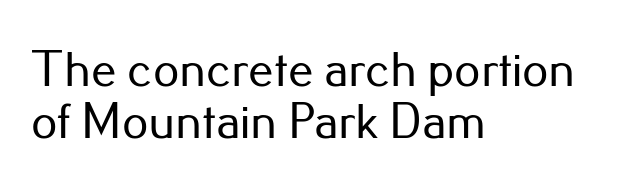
{"serif": "no", "italic": "no", "width": "normal", "stroke_contrast": "low", "x_height": "small", "monospaced": "no", "underline": "no", "align": "left", "line_spacing": "tight", "line_spacing_ratio": 1.01, "letter_spacing": "normal", "letter_spacing_em": 0.0, "glyph_px": 51}
